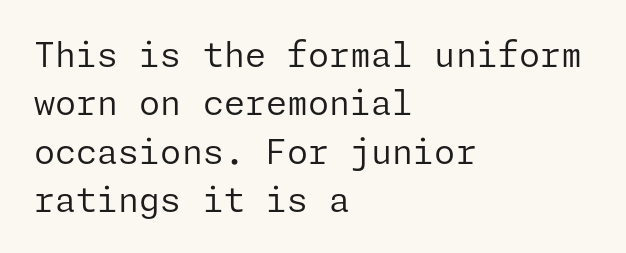
The image shows 34 px regular-weight sans-serif type, upright; set left-aligned, normal line spacing (1.42x), normal letter spacing, not underlined; low stroke contrast and a medium x-height.
